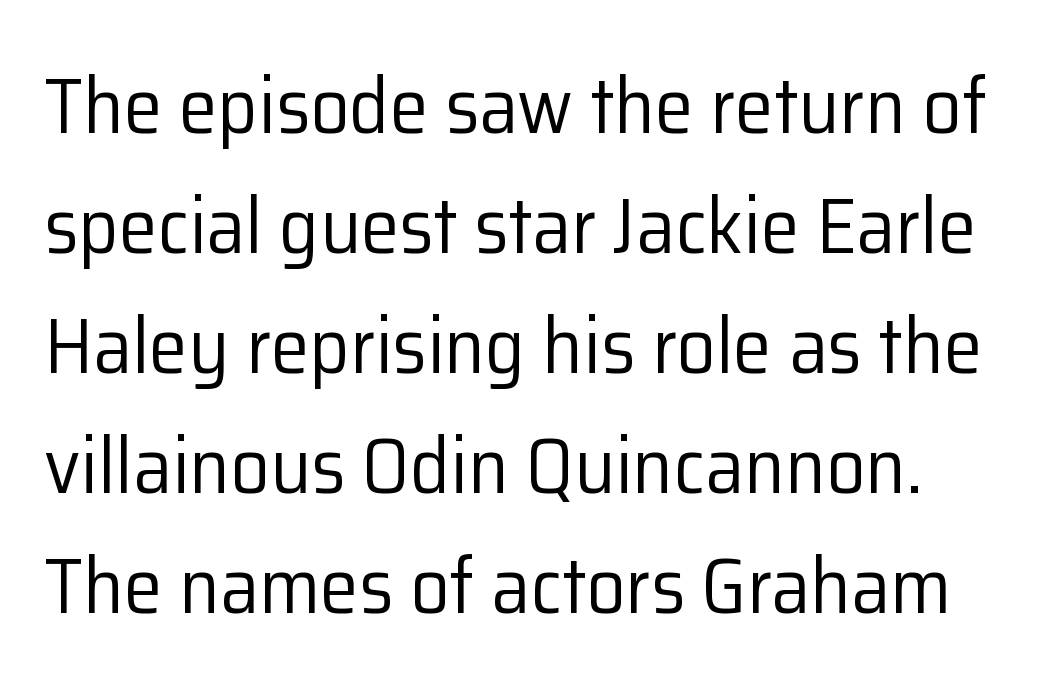
The image shows 78 px regular-weight sans-serif type, upright; set normal line spacing (1.54x), normal letter spacing, not underlined; low stroke contrast and a medium x-height.
